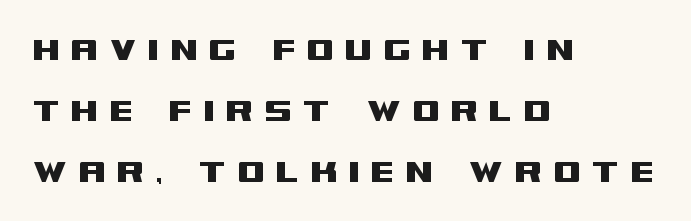
Line beginnings align vertically; line endings do not. Nope, no serifs anywhere on these letters. The face used here is rendered with a markedly widened letterfit. The zone under the glyphs is completely vacant.
